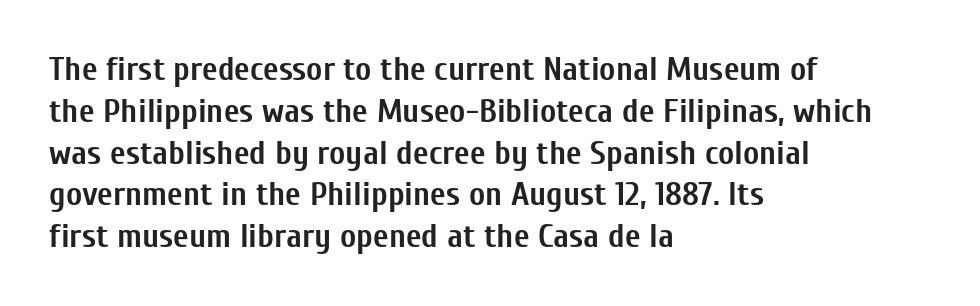
{"serif": "no", "italic": "no", "bold": "yes", "weight": "semibold", "width": "condensed", "stroke_contrast": "low", "x_height": "medium", "monospaced": "no", "underline": "no", "align": "left", "line_spacing_ratio": 1.23, "letter_spacing": "normal", "letter_spacing_em": 0.0, "glyph_px": 34}
